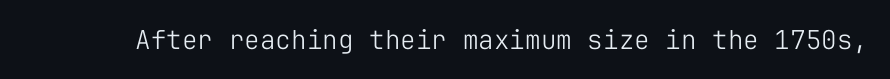
Q: Is the text bold? A: No.
Q: Is the text italic (slanted)? A: No, it is upright.
Q: Is the text underlined? A: No.
Q: Is the spacing between letters normal or unusually wide? A: Normal.
